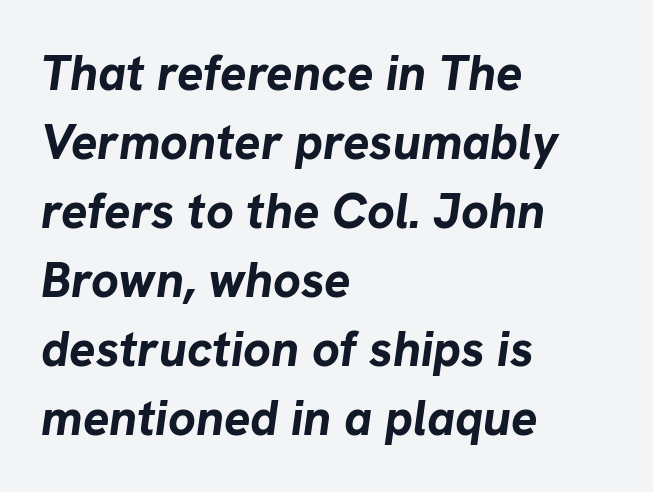
Q: Is the text bold? A: Yes.
Q: Is the text italic (slanted)? A: Yes, it leans right by about 8 degrees.
Q: Is the text underlined? A: No.
Q: How is the paragraph aligned? A: Left-aligned.
Q: Is the spacing between letters normal or unusually wide? A: Normal.
Q: Is the spacing between lines tight, normal or loose? A: Normal.
Q: Width (condensed, normal, or wide)? A: Normal.
Q: Stroke contrast? A: Low.
Q: x-height? A: Medium.
Q: Monospaced? A: No.
